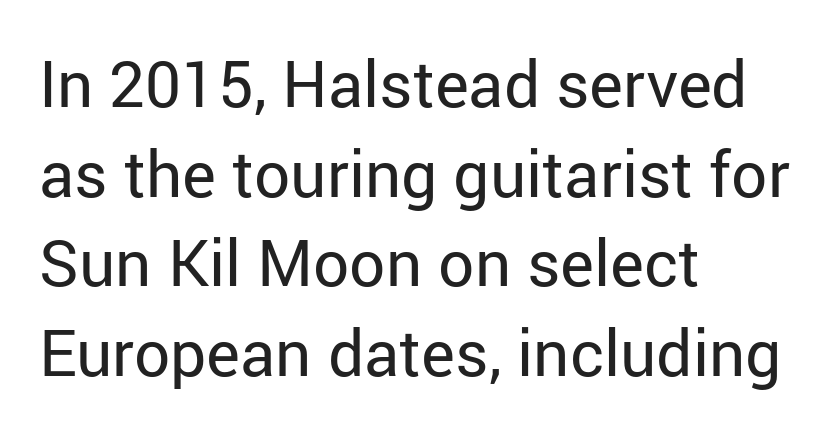
{"serif": "no", "italic": "no", "bold": "no", "weight": "regular", "width": "normal", "stroke_contrast": "low", "x_height": "medium", "monospaced": "no", "underline": "no", "align": "left", "line_spacing": "normal", "line_spacing_ratio": 1.4, "letter_spacing": "normal", "letter_spacing_em": 0.0, "glyph_px": 64}
